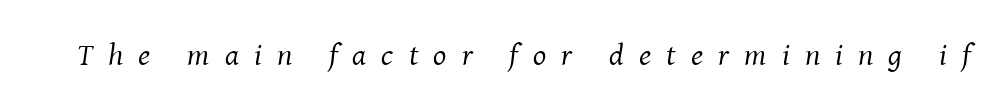
{"serif": "yes", "italic": "yes", "lean": "right", "slant_degrees": 8, "bold": "no", "weight": "regular", "width": "normal", "stroke_contrast": "medium", "x_height": "medium", "monospaced": "no", "underline": "no", "letter_spacing": "wide", "letter_spacing_em": 0.49, "glyph_px": 31}
